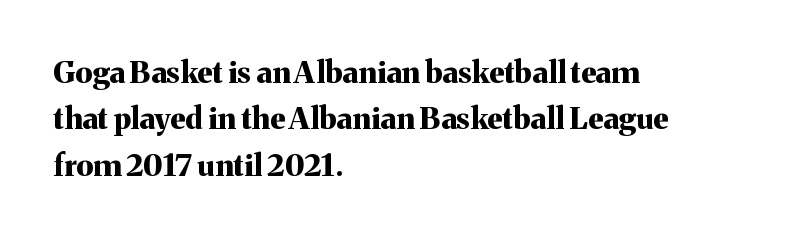
Lines of text with bare space underneath. Look at the tracking — it's just the regular setting, nothing added. Here the designer chose a conventional face with non-uniform glyph widths. Heavy-handed strokes throughout: this text is bold.
